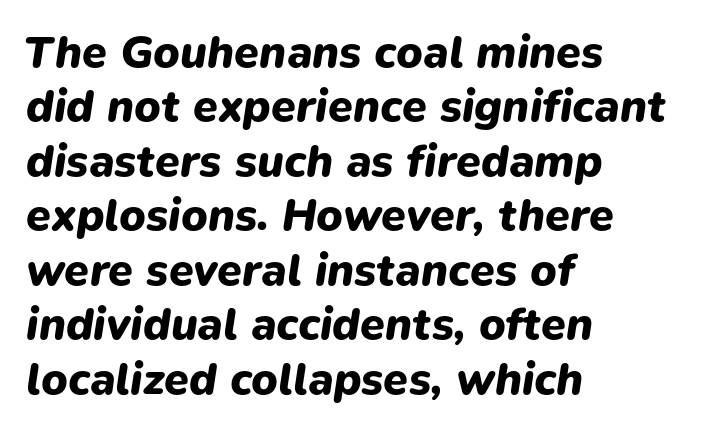
{"italic": "yes", "lean": "right", "slant_degrees": 9, "bold": "yes", "weight": "heavy", "width": "normal", "stroke_contrast": "low", "x_height": "medium", "monospaced": "no", "underline": "no", "align": "left", "line_spacing_ratio": 1.21, "letter_spacing": "normal", "letter_spacing_em": 0.0, "glyph_px": 45}
